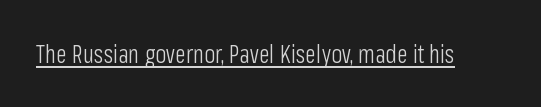
The image shows 25 px text type, upright; set normal letter spacing, underlined.
